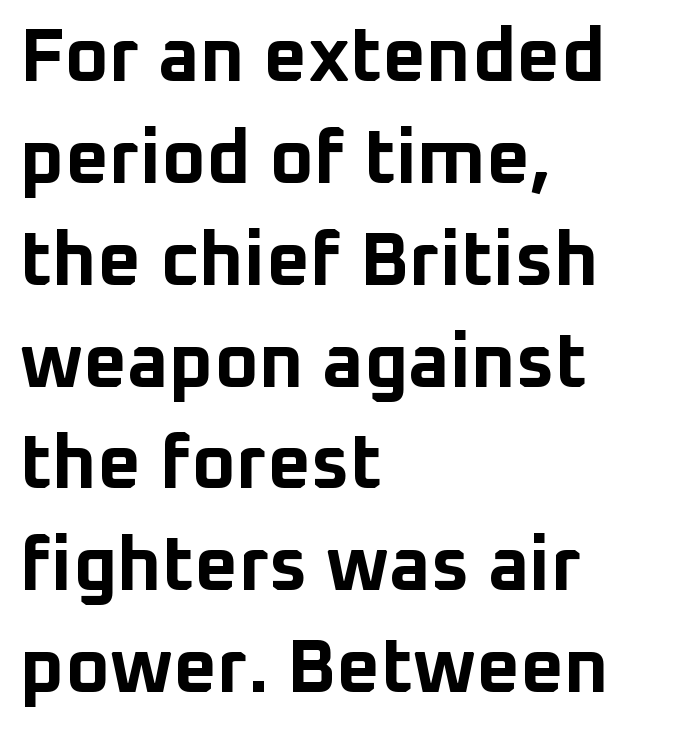
The lines in this sample share a left origin and differ only in where they stop. Is this a sans? Yes — the strokes have no serifs. These words are printed bold, with thick strokes throughout. The passage shown is typed in a proportional face where columns would drift. The zone under the glyphs is completely vacant. Interline gaps are of average width in this sample.
